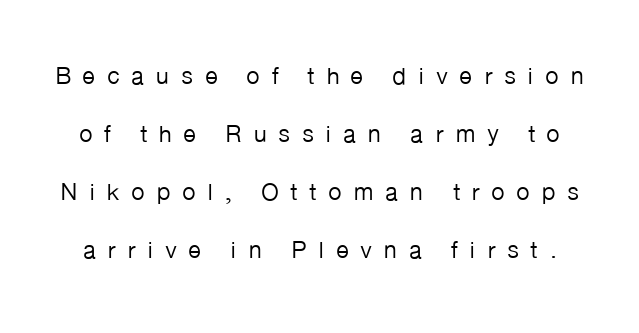
The image shows 24 px text type, upright; set loose line spacing (2.41x), unusually wide letter spacing (+0.47 em), not underlined.
